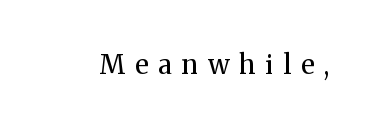
The strokes are not fattened; the text isn't bold. You could only call the tracking loose — the letters float apart. Honestly, there is no underline to notice here at all. Upright lettering throughout.
